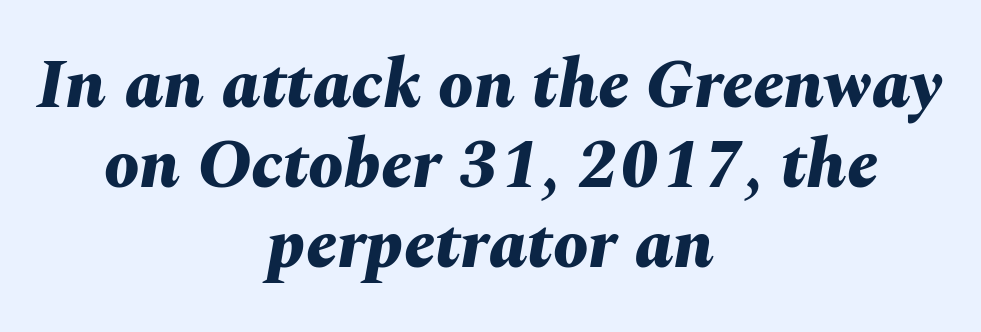
Q: Is the text bold? A: Yes.
Q: Is the text italic (slanted)? A: Yes, it leans right by about 10 degrees.
Q: Is the text underlined? A: No.
Q: How is the paragraph aligned? A: Centered.
Q: Is the spacing between letters normal or unusually wide? A: Normal.
Q: Is the spacing between lines tight, normal or loose? A: Tight.
Q: Width (condensed, normal, or wide)? A: Normal.
Q: Stroke contrast? A: Medium.
Q: x-height? A: Medium.
Q: Monospaced? A: No.
